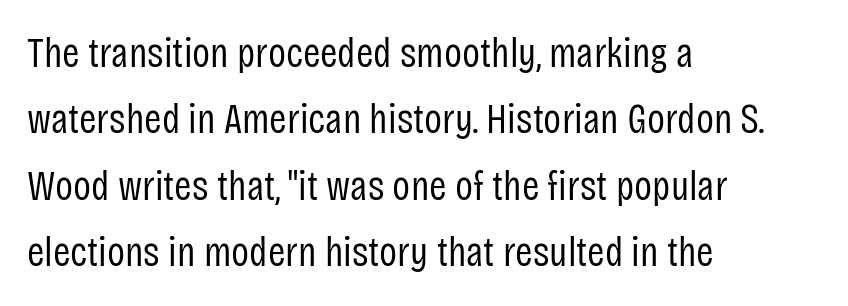
The designer left line spacing at the default. Check the space under the baseline: it is left empty. In terms of letterform style, serifs are entirely absent. The tracking reads as untouched default to a designer's eye. A typesetter would call this proportional, since set widths differ per character.
